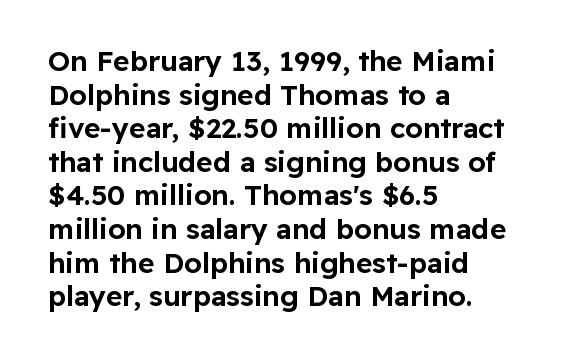
{"serif": "no", "italic": "no", "width": "normal", "stroke_contrast": "low", "x_height": "medium", "monospaced": "no", "underline": "no", "align": "left", "line_spacing_ratio": 1.2, "letter_spacing": "normal", "letter_spacing_em": 0.0, "glyph_px": 28}
